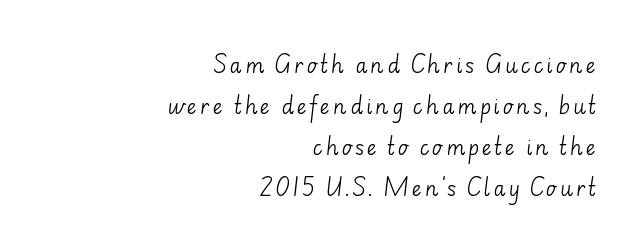
Nobody drew a line under any word here. A light-to-regular cut is what we see here. Honestly, the rows look like they've been pulled way apart. Short and long lines alike share a common ending point at right.
